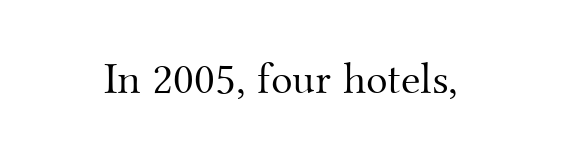
{"serif": "yes", "italic": "no", "bold": "no", "weight": "light", "width": "normal", "stroke_contrast": "medium", "x_height": "small", "monospaced": "no", "underline": "no", "letter_spacing": "normal", "letter_spacing_em": 0.0, "glyph_px": 45}
